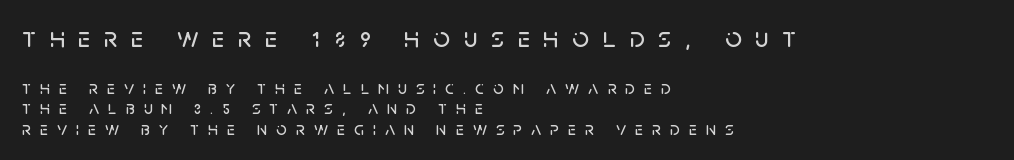
{"serif": "no", "italic": "no", "width": "normal", "stroke_contrast": "low", "x_height": "large", "monospaced": "no", "underline": "no", "align": "left", "line_spacing": "tight", "line_spacing_ratio": 1.08, "letter_spacing": "wide", "letter_spacing_em": 0.47, "larger_block": "first", "size_ratio": 1.53, "glyph_px": 29}
